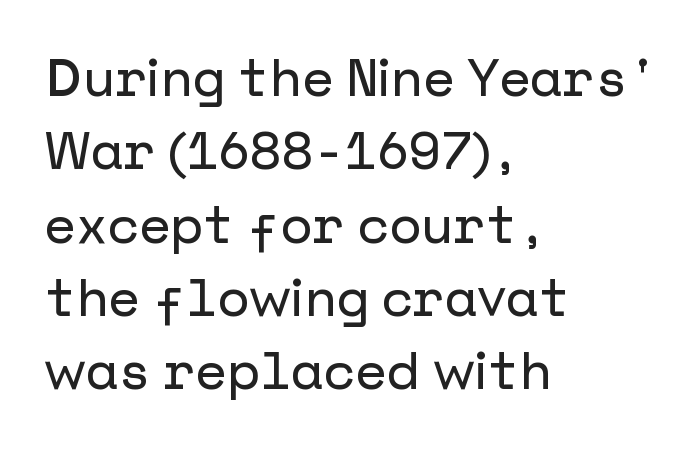
Words float on clear page, feet unadorned. In terms of letterspacing, this is plain default setting. The glyphs in this specimen are sans serif. The text block is weighted toward the left margin, trailing off unevenly rightward. Reading down the column, the eye jumps a familiar distance to each next line. This is the regular roman posture of the typeface.
